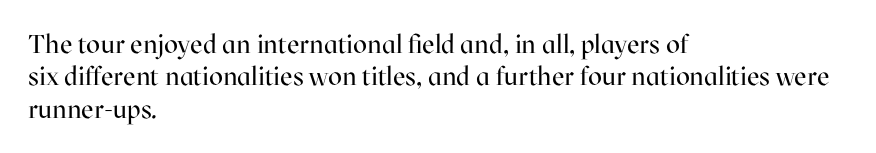
Q: Is the text bold? A: No.
Q: Is the text italic (slanted)? A: No, it is upright.
Q: Is the text underlined? A: No.
Q: How is the paragraph aligned? A: Left-aligned.
Q: Is the spacing between letters normal or unusually wide? A: Normal.
Q: Is the spacing between lines tight, normal or loose? A: Normal.
